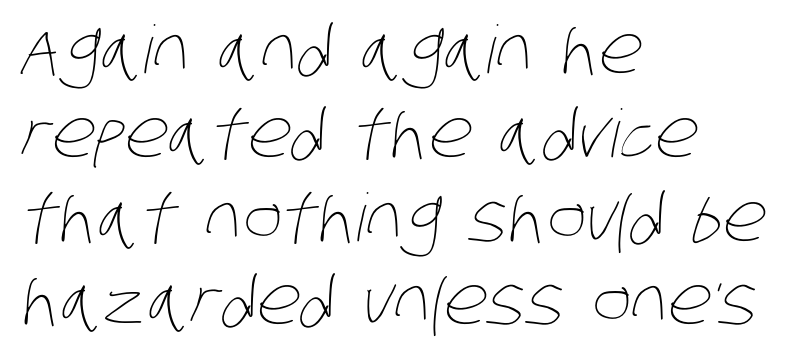
Q: Is the text bold? A: No.
Q: Is the text underlined? A: No.
Q: How is the paragraph aligned? A: Left-aligned.
Q: Is the spacing between letters normal or unusually wide? A: Normal.
Q: Is the spacing between lines tight, normal or loose? A: Normal.
Q: Width (condensed, normal, or wide)? A: Condensed.
Q: Stroke contrast? A: Low.
Q: x-height? A: Large.
Q: Monospaced? A: No.
